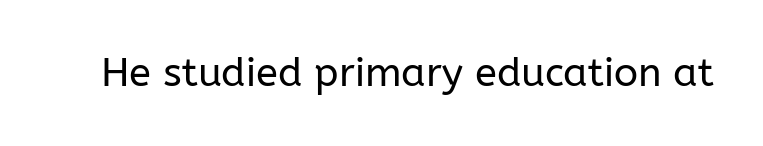
The image shows 40 px regular-weight sans-serif type, upright; set normal letter spacing, not underlined; low stroke contrast and a medium x-height.
